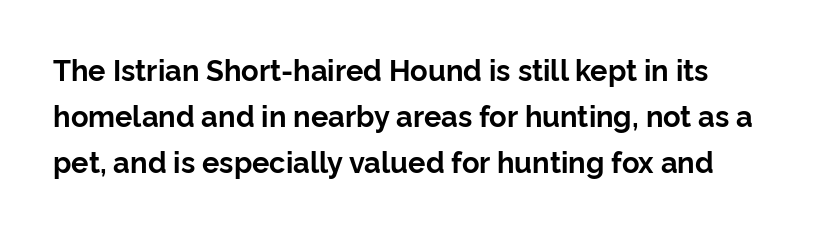
Do the characters align in a grid? No, the font is proportional. Does the type have serifs? No, each stem ends abruptly. Line beginnings align vertically; line endings do not. The letters stand upright; this is a roman face. Spacing between characters is what you'd get straight out of the box. The area under the type is left untouched.
